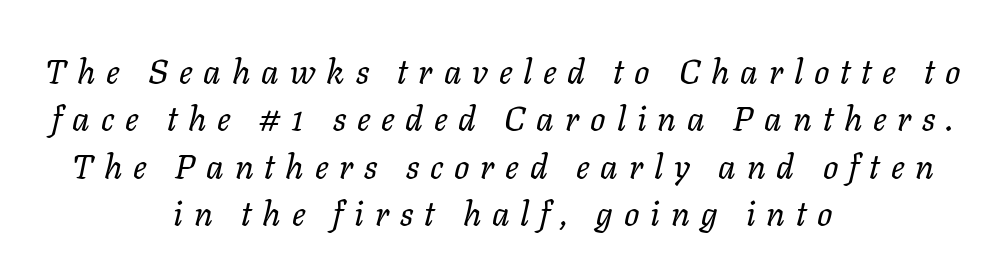
Q: Is the text bold? A: No.
Q: Is the text italic (slanted)? A: Yes, it leans right by about 11 degrees.
Q: Is the text underlined? A: No.
Q: How is the paragraph aligned? A: Centered.
Q: Is the spacing between letters normal or unusually wide? A: Unusually wide.
Q: Is the spacing between lines tight, normal or loose? A: Normal.
Q: Width (condensed, normal, or wide)? A: Normal.
Q: Stroke contrast? A: Low.
Q: x-height? A: Medium.
Q: Monospaced? A: No.
